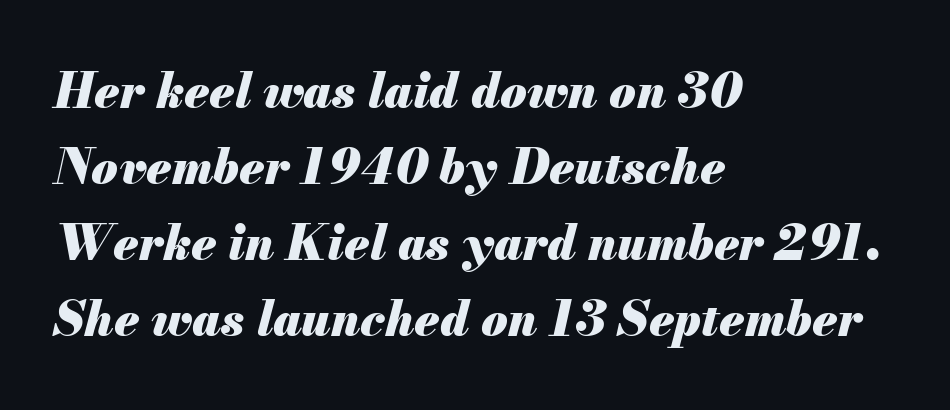
Is the block centered? No — it sits flush against the left margin. The specimen reads as italic at a glance. How would I describe the line gaps? Plain and ordinary. Plenty of ink on the page — the face is bold.
